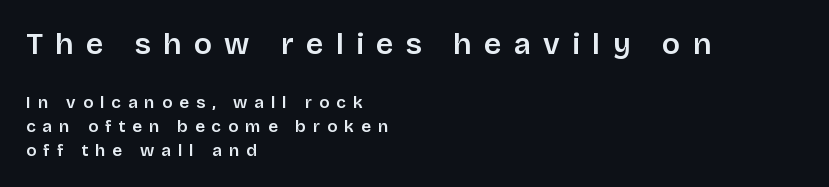
The image shows 30 px sans-serif type, upright; set left-aligned, normal line spacing (1.4x), unusually wide letter spacing (+0.41 em), not underlined; the first (top) block is 1.76x larger; low stroke contrast and a large x-height.
